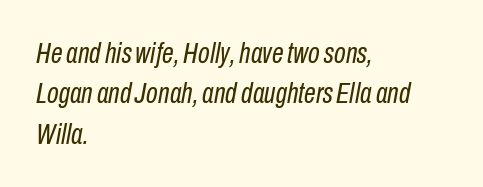
{"italic": "yes", "lean": "right", "slant_degrees": 10, "bold": "no", "weight": "regular", "width": "condensed", "stroke_contrast": "low", "x_height": "medium", "monospaced": "no", "underline": "no", "align": "left", "line_spacing": "normal", "line_spacing_ratio": 1.35, "letter_spacing": "normal", "letter_spacing_em": 0.0, "glyph_px": 30}
